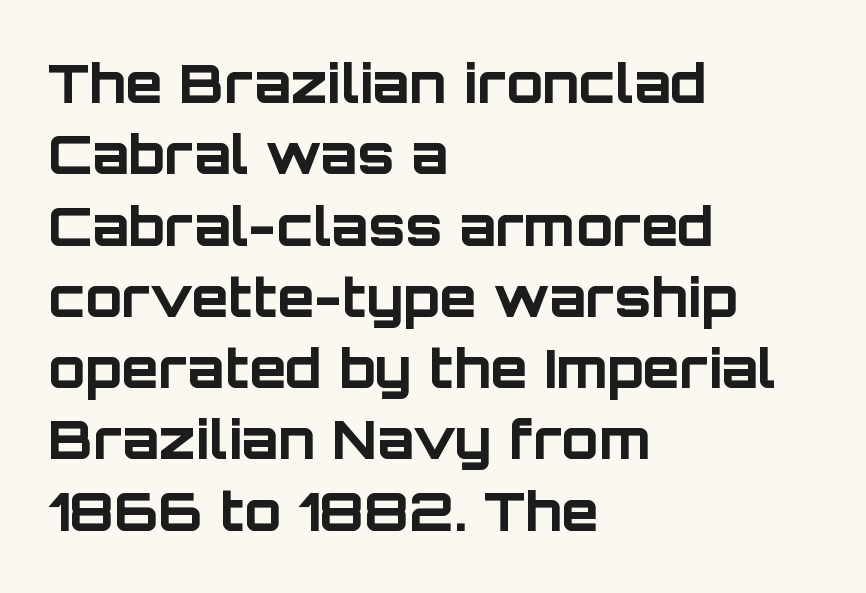
{"serif": "no", "italic": "no", "bold": "yes", "weight": "bold", "width": "normal", "stroke_contrast": "low", "x_height": "large", "monospaced": "no", "underline": "no", "align": "left", "line_spacing": "normal", "line_spacing_ratio": 1.32, "letter_spacing": "normal", "letter_spacing_em": 0.0, "glyph_px": 54}
